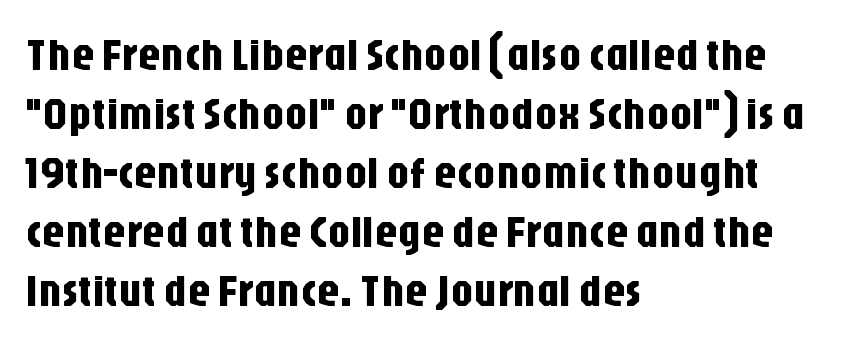
The image shows 45 px condensed sans-serif type, upright; set left-aligned, normal line spacing (1.31x), normal letter spacing, not underlined; low stroke contrast and a large x-height.
